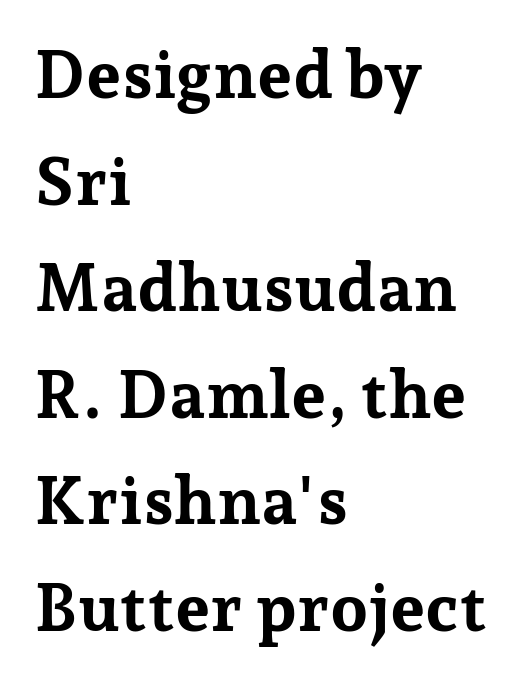
You can tell it's not italic because the verticals are truly vertical. Only glyphs here, with clear space below each row. Weight: bold. Interline gaps are of average width in this sample.
